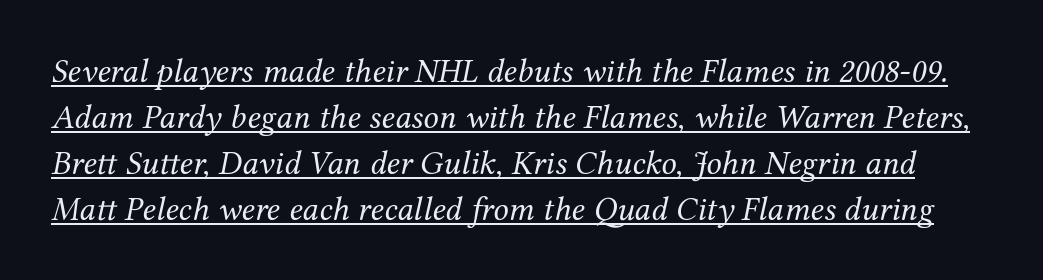
The image shows 34 px regular-weight serif type, italic (leaning right); set normal line spacing (1.35x), normal letter spacing, underlined; medium stroke contrast and a medium x-height.
